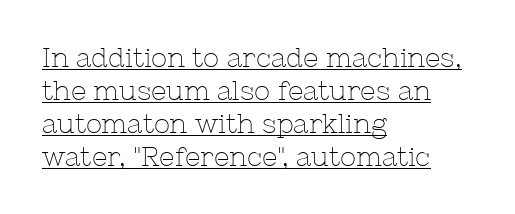
If you drew a line through each stem, it would be perfectly vertical. Spacing between characters is what you'd get straight out of the box. This reads as an unemphasized weight, regular at the heaviest. The paragraph shown leans on its left margin. The glyphs are accompanied by a horizontal stroke just below them.
